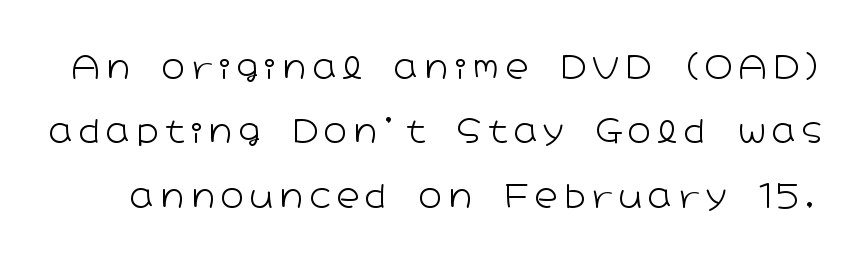
Q: Is the text bold? A: No.
Q: Is the text italic (slanted)? A: No, it is upright.
Q: Is the typeface a serif or a sans-serif typeface? A: Sans-serif.
Q: Is the text underlined? A: No.
Q: Is the spacing between lines tight, normal or loose? A: Loose.
Q: Width (condensed, normal, or wide)? A: Wide.
Q: Stroke contrast? A: Low.
Q: x-height? A: Medium.
Q: Monospaced? A: No.
